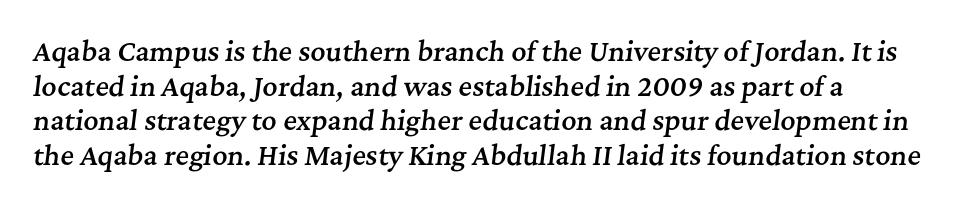
{"italic": "yes", "lean": "right", "slant_degrees": 7, "bold": "semi", "underline": "no", "align": "left", "line_spacing": "normal", "line_spacing_ratio": 1.33, "letter_spacing": "normal", "letter_spacing_em": 0.0, "glyph_px": 26}
